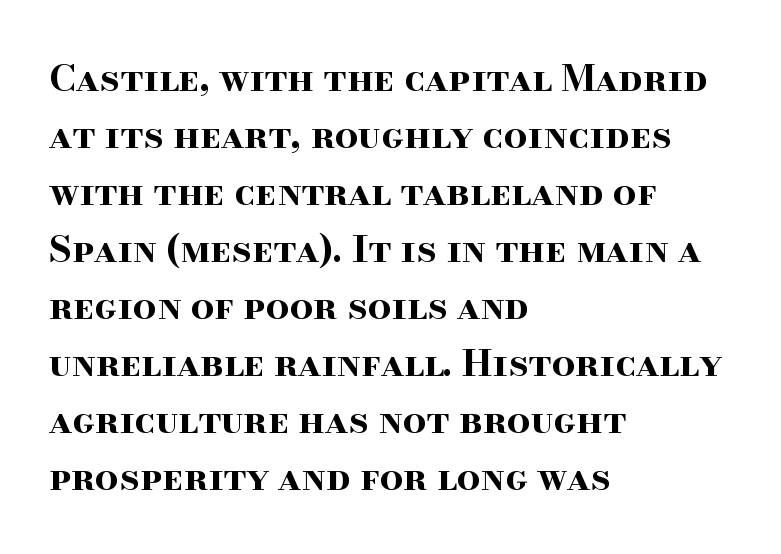
The image shows 37 px bold, wide serif type, upright; set left-aligned, normal line spacing (1.54x), normal letter spacing, not underlined; high stroke contrast and a small x-height.
